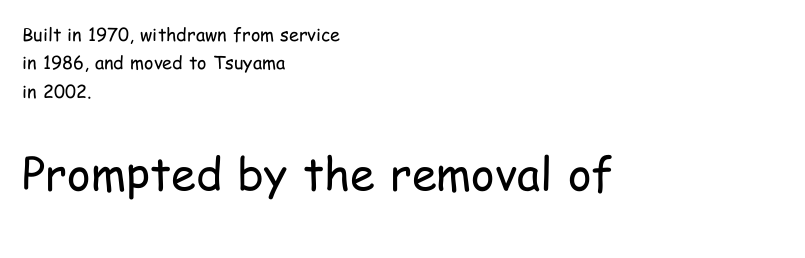
The image shows 45 px regular-weight, condensed sans-serif type, upright; set left-aligned, normal line spacing (1.57x), normal letter spacing, not underlined; the second (bottom) block is 2.5x larger; low stroke contrast and a medium x-height.
